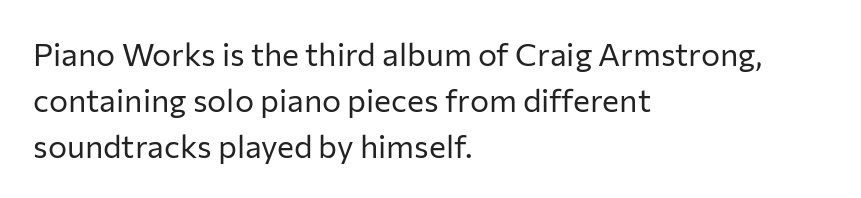
{"serif": "no", "italic": "no", "bold": "no", "weight": "regular", "width": "normal", "stroke_contrast": "low", "x_height": "medium", "monospaced": "no", "underline": "no", "align": "left", "line_spacing": "normal", "line_spacing_ratio": 1.43, "letter_spacing": "normal", "letter_spacing_em": 0.0, "glyph_px": 32}
